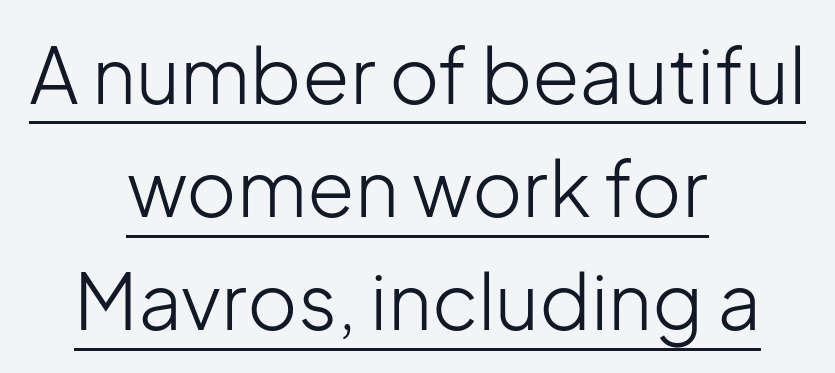
The image shows 77 px light sans-serif type, upright; set centered, normal line spacing (1.47x), normal letter spacing, underlined; low stroke contrast and a medium x-height.
